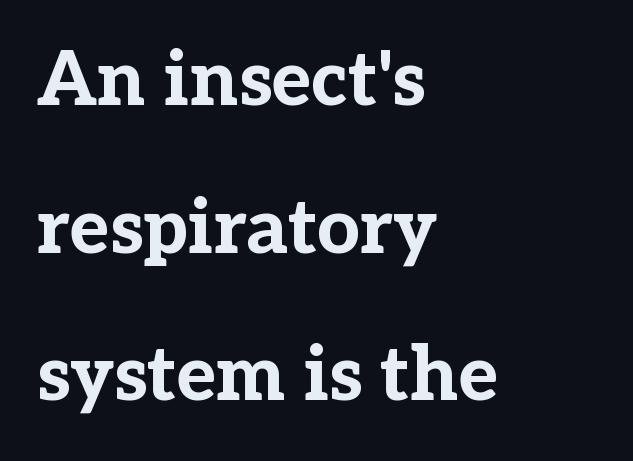
The image shows 75 px bold serif type, upright; set left-aligned, loose line spacing (1.97x), normal letter spacing, not underlined; low stroke contrast and a medium x-height.
